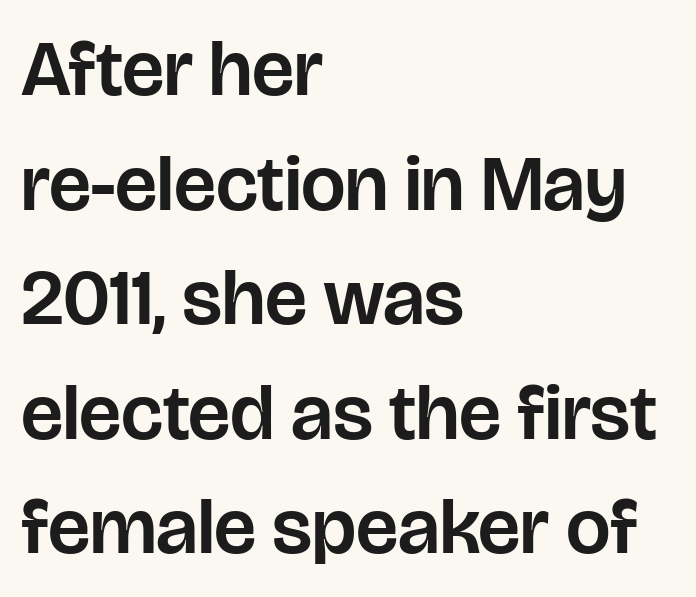
The image shows 79 px sans-serif type, upright; set left-aligned, normal line spacing (1.45x), normal letter spacing, not underlined; low stroke contrast and a large x-height.
